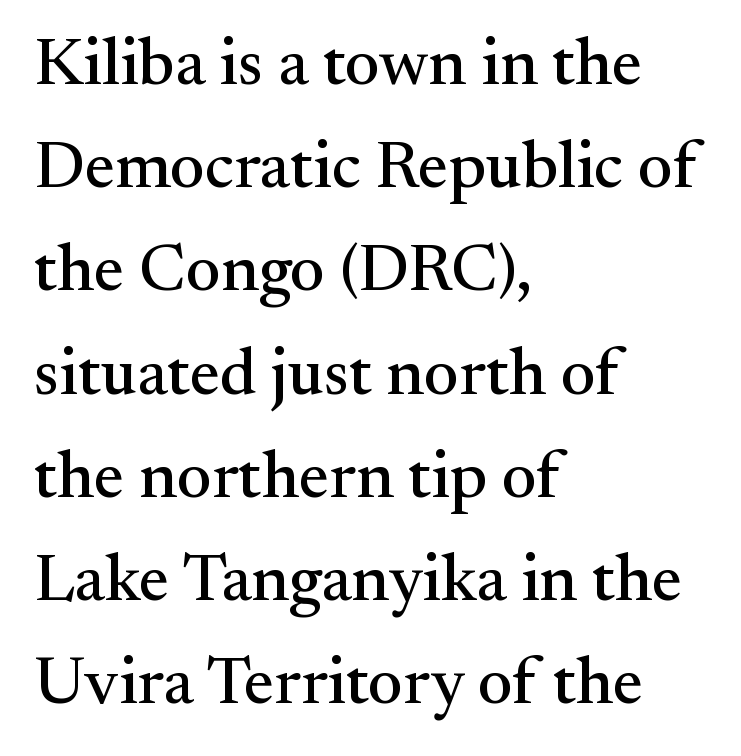
Q: Is the text italic (slanted)? A: No, it is upright.
Q: Is the typeface a serif or a sans-serif typeface? A: Serif.
Q: Is the text underlined? A: No.
Q: How is the paragraph aligned? A: Left-aligned.
Q: Is the spacing between letters normal or unusually wide? A: Normal.
Q: Is the spacing between lines tight, normal or loose? A: Normal.
Q: Width (condensed, normal, or wide)? A: Normal.
Q: Stroke contrast? A: Medium.
Q: x-height? A: Small.
Q: Monospaced? A: No.
